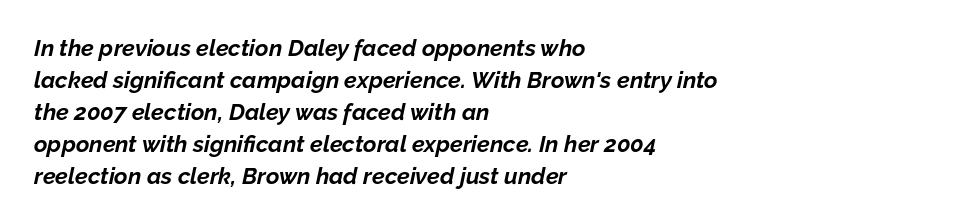
Rows of type keep a routine distance in the vertical direction. Compared with ordinary roman type, these characters are visibly tilted. Bold? Absolutely — the strokes are thick and heavy. The passage shown is not underscored anywhere.
